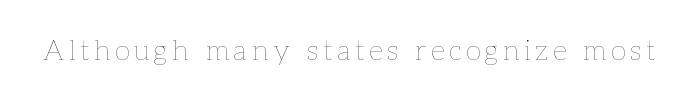
Q: Is the text bold? A: No.
Q: Is the text italic (slanted)? A: No, it is upright.
Q: Is the text underlined? A: No.
Q: Width (condensed, normal, or wide)? A: Normal.
Q: Stroke contrast? A: Low.
Q: x-height? A: Medium.
Q: Monospaced? A: No.
